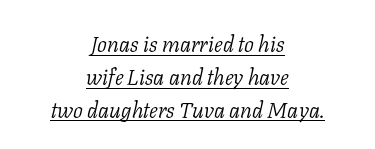
Q: Is the text bold? A: No.
Q: Is the text italic (slanted)? A: Yes, it leans right by about 11 degrees.
Q: Is the text underlined? A: Yes.
Q: How is the paragraph aligned? A: Centered.
Q: Is the spacing between letters normal or unusually wide? A: Normal.
Q: Is the spacing between lines tight, normal or loose? A: Normal.
